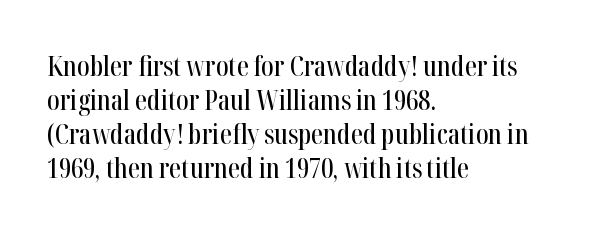
This sample uses plain, unmodified letter spacing. The setting favours the left margin, as ordinary paragraphs usually do. Does the lettering tilt? It doesn't — this is upright. Is there much room between lines? A standard amount, neither cramped nor airy.
